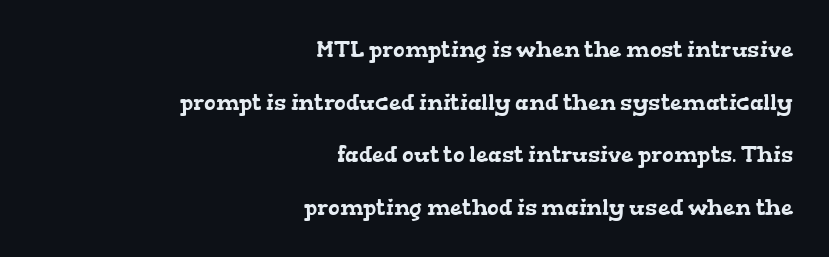
Baseline-to-baseline distance is far greater than the letter height. The passage is arranged like a letterhead date or caption credit — flush right. Caption: standard tracking, unaltered. The area under the type is left untouched.
